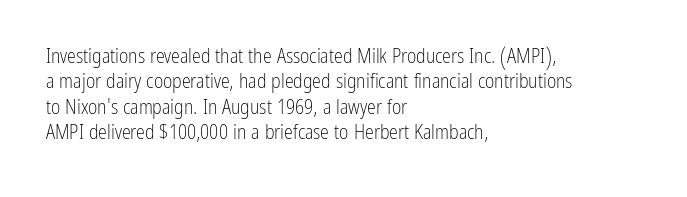
{"italic": "no", "bold": "no", "underline": "no", "align": "left", "line_spacing": "normal", "line_spacing_ratio": 1.27, "letter_spacing": "normal", "letter_spacing_em": 0.0, "glyph_px": 20}
